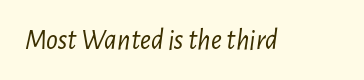
Q: Is the text bold? A: No.
Q: Is the text italic (slanted)? A: Yes, it leans right by about 7 degrees.
Q: Is the text underlined? A: No.
Q: Is the spacing between letters normal or unusually wide? A: Normal.
Q: Width (condensed, normal, or wide)? A: Condensed.
Q: Stroke contrast? A: Low.
Q: x-height? A: Medium.
Q: Monospaced? A: No.
